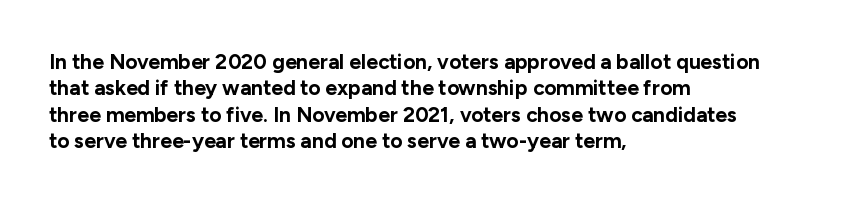
{"italic": "no", "bold": "yes", "underline": "no", "align": "left", "line_spacing": "normal", "line_spacing_ratio": 1.26, "letter_spacing": "normal", "letter_spacing_em": 0.0, "glyph_px": 21}
